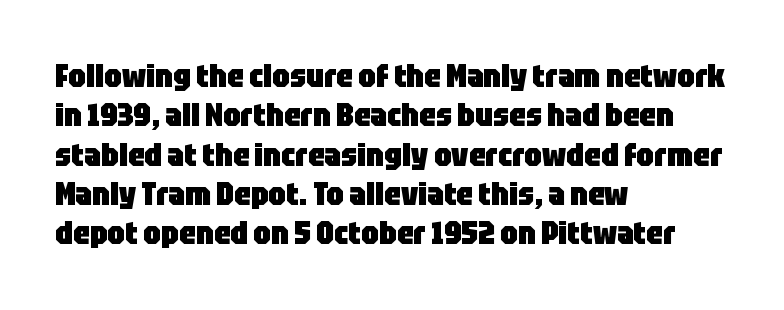
Q: Is the text bold? A: Yes.
Q: Is the text italic (slanted)? A: No, it is upright.
Q: Is the typeface a serif or a sans-serif typeface? A: Sans-serif.
Q: Is the text underlined? A: No.
Q: How is the paragraph aligned? A: Left-aligned.
Q: Is the spacing between letters normal or unusually wide? A: Normal.
Q: Width (condensed, normal, or wide)? A: Condensed.
Q: Stroke contrast? A: Low.
Q: x-height? A: Large.
Q: Monospaced? A: No.
